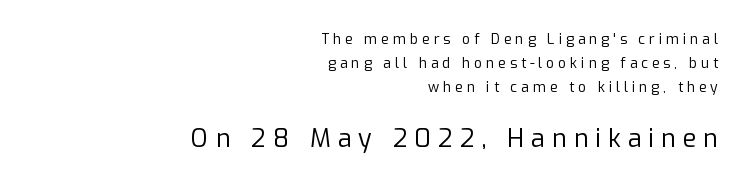
This rendering widens character spacing well past its baseline value. The typesetter chose a ragged-left arrangement here. Heaviness? Minimal to ordinary, like unemphasized prose. Reading top to bottom, the characters get bigger at the block break.
